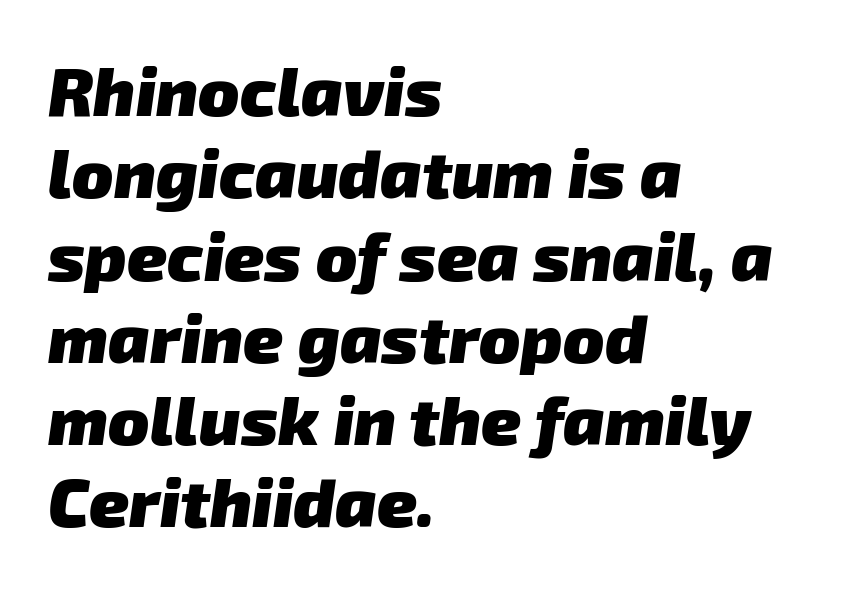
A student would call this left alignment; a typographer would say flush left, rag right. This is sans-serif lettering, the kind often seen on screens and signage. Nothing unusual about the tracking: characters are spaced as the font intends. Varying glyph widths throughout — classic text-font behaviour. Summary of weight: heavy, a full bold. The specimen omits any rule beneath the text block's lines.
